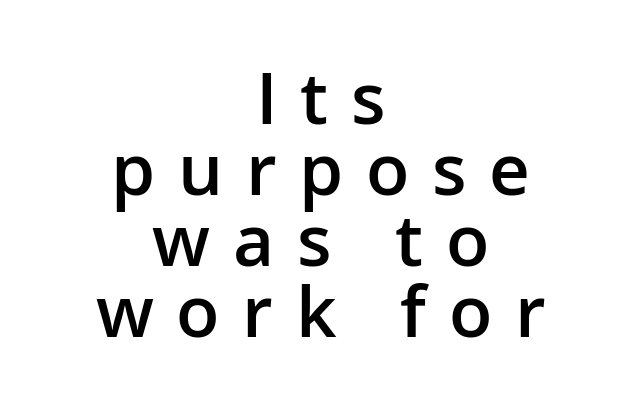
The image shows 71 px semibold sans-serif type, upright; set centered, tight line spacing (1.0x), unusually wide letter spacing (+0.32 em), not underlined; low stroke contrast and a medium x-height.
